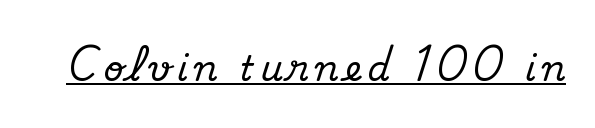
Q: Is the text italic (slanted)? A: Yes.
Q: Is the typeface a serif or a sans-serif typeface? A: Serif.
Q: Is the text underlined? A: Yes.
Q: Width (condensed, normal, or wide)? A: Normal.
Q: Stroke contrast? A: Medium.
Q: x-height? A: Small.
Q: Monospaced? A: No.
